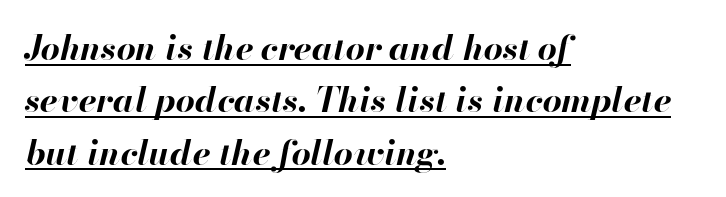
Somebody hit Ctrl+U on this one — the words are underlined. The font's italic variant was chosen for this text. The letters sit at their default tracking, neither squeezed nor spread. A typesetter would call this leading conventional body-copy spacing.
